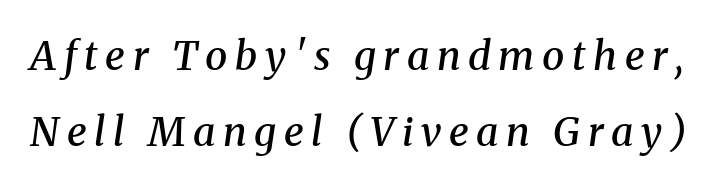
{"serif": "yes", "italic": "yes", "lean": "right", "slant_degrees": 8, "bold": "semi", "weight": "semibold", "width": "normal", "stroke_contrast": "medium", "x_height": "medium", "monospaced": "no", "underline": "no", "line_spacing": "loose", "line_spacing_ratio": 1.91, "glyph_px": 40}
